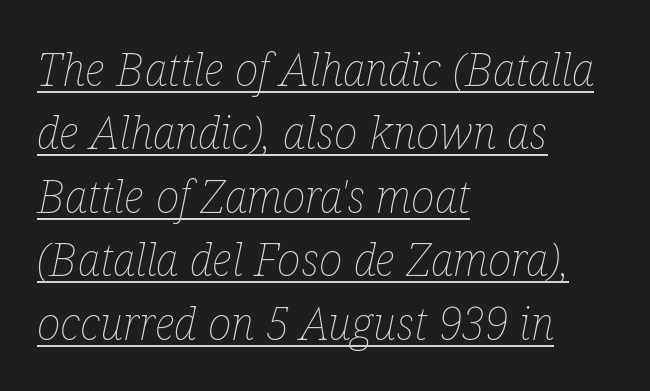
Q: Is the text bold? A: No.
Q: Is the text italic (slanted)? A: Yes, it leans right by about 12 degrees.
Q: Is the text underlined? A: Yes.
Q: How is the paragraph aligned? A: Left-aligned.
Q: Is the spacing between letters normal or unusually wide? A: Normal.
Q: Is the spacing between lines tight, normal or loose? A: Normal.
Q: Width (condensed, normal, or wide)? A: Condensed.
Q: Stroke contrast? A: Low.
Q: x-height? A: Medium.
Q: Monospaced? A: No.
